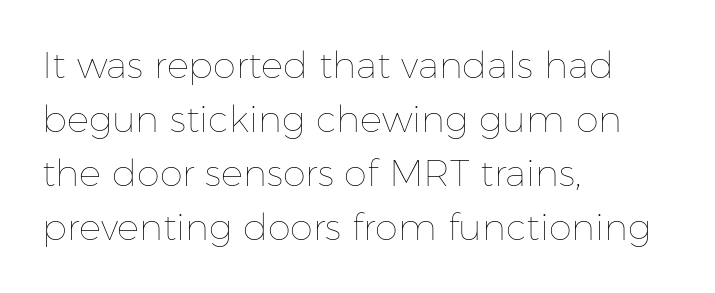
{"italic": "no", "bold": "no", "weight": "thin", "width": "normal", "stroke_contrast": "low", "x_height": "medium", "monospaced": "no", "underline": "no", "align": "left", "line_spacing": "normal", "line_spacing_ratio": 1.46, "letter_spacing": "normal", "letter_spacing_em": 0.0, "glyph_px": 37}
